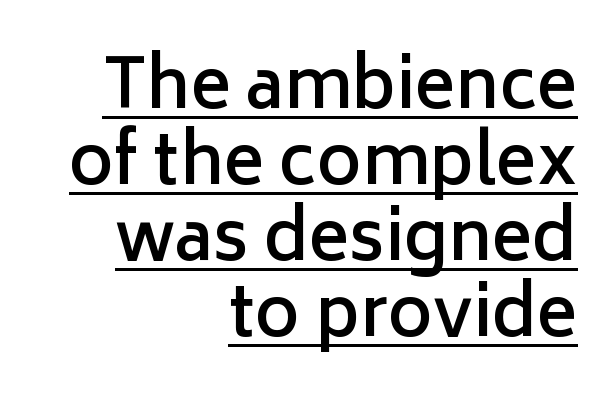
The image shows 68 px semibold sans-serif type, upright; set right-aligned, tight line spacing (1.12x), normal letter spacing, underlined; low stroke contrast and a medium x-height.
